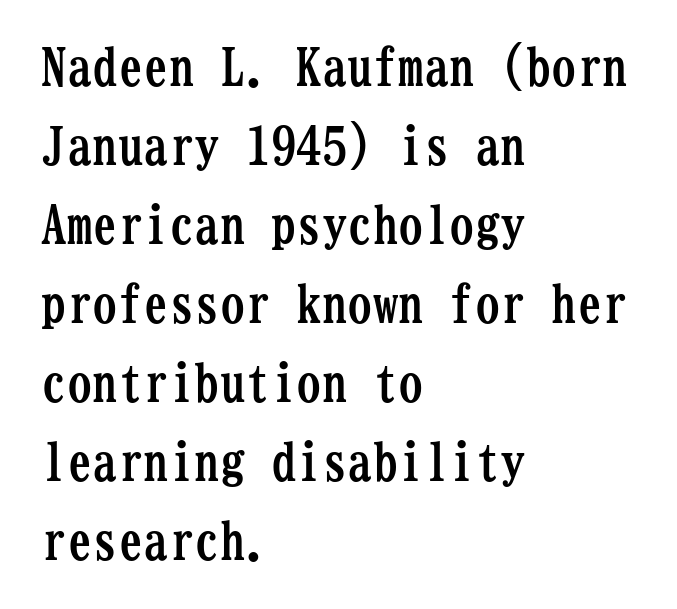
Q: Is the text bold? A: Yes.
Q: Is the text italic (slanted)? A: No, it is upright.
Q: Is the typeface a serif or a sans-serif typeface? A: Serif.
Q: Is the text underlined? A: No.
Q: How is the paragraph aligned? A: Left-aligned.
Q: Is the spacing between letters normal or unusually wide? A: Normal.
Q: Is the spacing between lines tight, normal or loose? A: Normal.
Q: Width (condensed, normal, or wide)? A: Condensed.
Q: Stroke contrast? A: Low.
Q: x-height? A: Medium.
Q: Monospaced? A: Yes.
